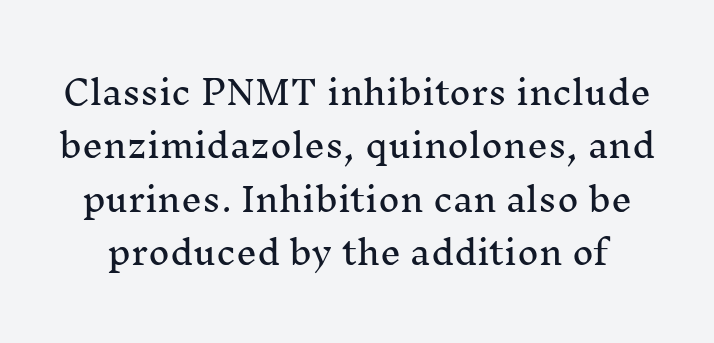
{"serif": "yes", "italic": "no", "width": "normal", "stroke_contrast": "medium", "x_height": "medium", "monospaced": "no", "underline": "no", "line_spacing": "normal", "line_spacing_ratio": 1.62, "letter_spacing": "normal", "letter_spacing_em": 0.0, "glyph_px": 33}
